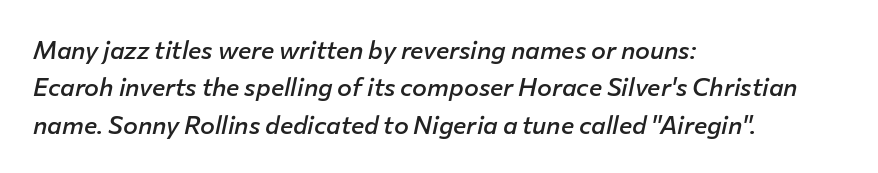
{"italic": "yes", "lean": "right", "slant_degrees": 12, "bold": "semi", "underline": "no", "align": "left", "line_spacing": "normal", "line_spacing_ratio": 1.5, "letter_spacing": "normal", "letter_spacing_em": 0.0, "glyph_px": 25}
